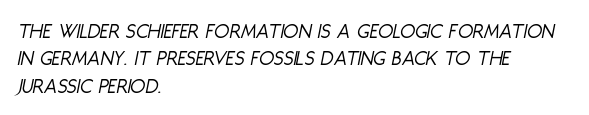
The image shows 22 px text type, italic (leaning right); set left-aligned, normal line spacing (1.25x), normal letter spacing, not underlined.
